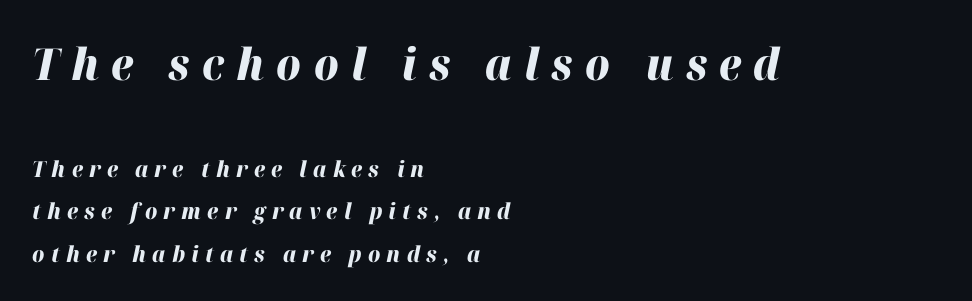
Q: Is the text bold? A: Yes.
Q: Is the text italic (slanted)? A: Yes, it leans right by about 12 degrees.
Q: Is the text underlined? A: No.
Q: How is the paragraph aligned? A: Left-aligned.
Q: Is the spacing between letters normal or unusually wide? A: Unusually wide.
Q: Is the spacing between lines tight, normal or loose? A: Loose.
Q: Which block of text is set in a larger size, the first (top) or the second (bottom)? A: The first (top) one.
Q: Width (condensed, normal, or wide)? A: Normal.
Q: Stroke contrast? A: High.
Q: x-height? A: Medium.
Q: Monospaced? A: No.
